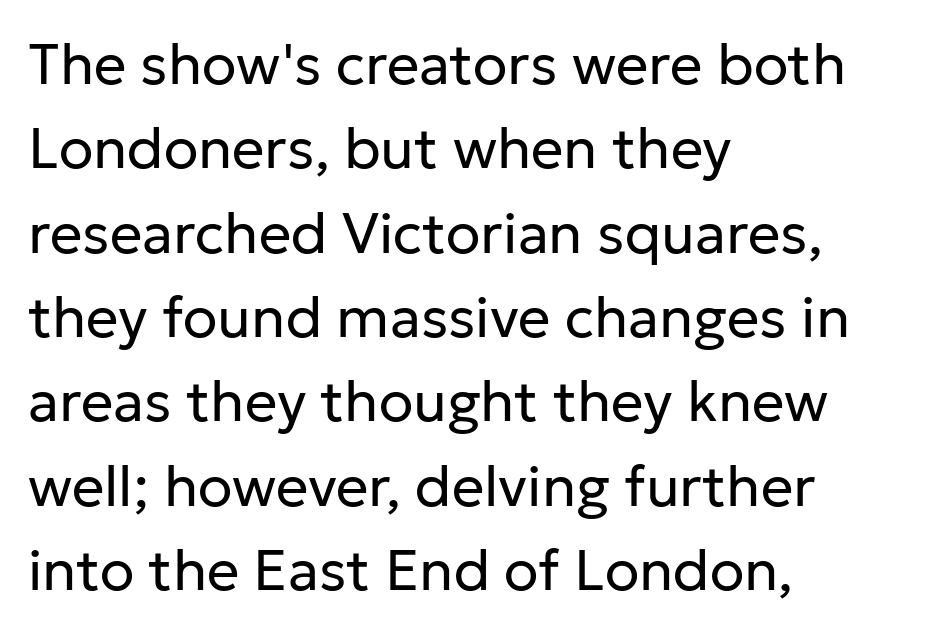
{"serif": "no", "italic": "no", "bold": "no", "weight": "regular", "width": "normal", "stroke_contrast": "low", "x_height": "medium", "monospaced": "no", "underline": "no", "align": "left", "line_spacing": "normal", "line_spacing_ratio": 1.48, "letter_spacing": "normal", "letter_spacing_em": 0.0, "glyph_px": 57}
